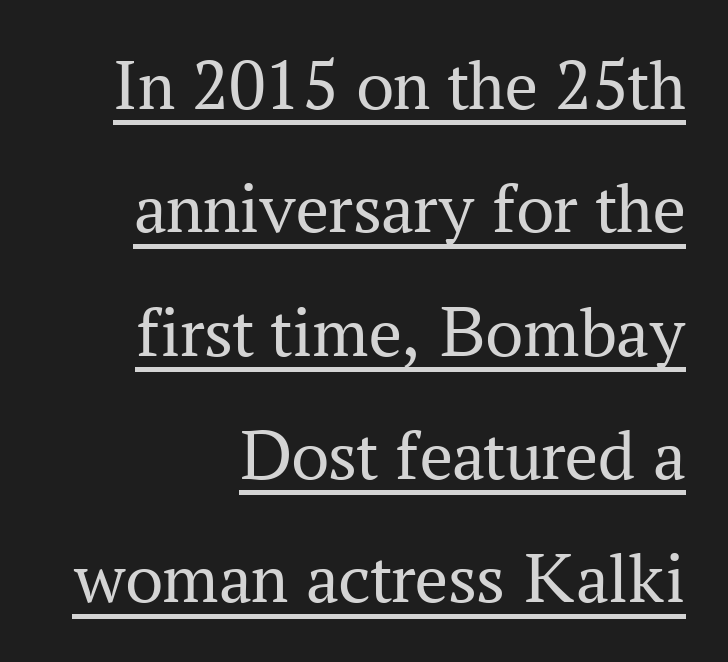
Q: Is the text bold? A: No.
Q: Is the text italic (slanted)? A: No, it is upright.
Q: Is the typeface a serif or a sans-serif typeface? A: Serif.
Q: Is the text underlined? A: Yes.
Q: How is the paragraph aligned? A: Right-aligned.
Q: Is the spacing between letters normal or unusually wide? A: Normal.
Q: Is the spacing between lines tight, normal or loose? A: Normal.
Q: Width (condensed, normal, or wide)? A: Normal.
Q: Stroke contrast? A: Medium.
Q: x-height? A: Medium.
Q: Monospaced? A: No.
